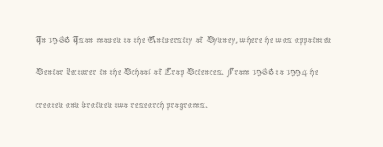
{"italic": "no", "bold": "no", "underline": "no", "align": "left", "line_spacing": "normal", "line_spacing_ratio": 1.47, "letter_spacing": "normal", "letter_spacing_em": 0.0, "glyph_px": 22}
